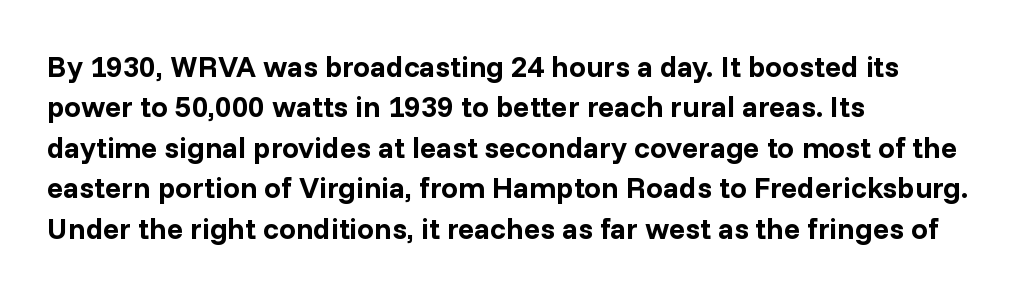
The image shows 30 px bold sans-serif type, upright; set left-aligned, normal line spacing (1.35x), normal letter spacing, not underlined; low stroke contrast and a medium x-height.
